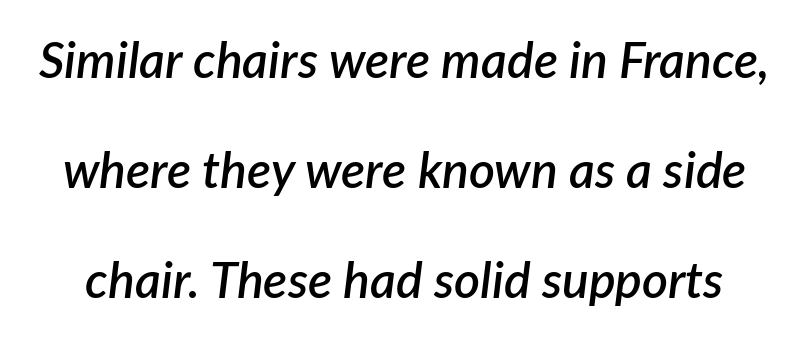
The image shows 50 px semibold type, italic (leaning right); set loose line spacing (2.2x), normal letter spacing, not underlined; low stroke contrast and a medium x-height.
